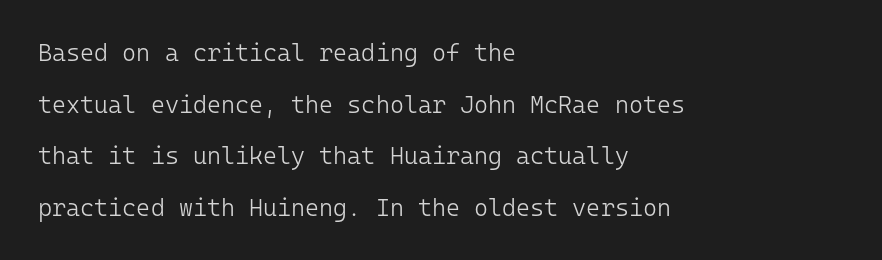
Notice how the stems are strictly vertical — no italics here. Regarding leading, the lines here are spaced well apart. Alignment: flush left. Nothing unusual about the tracking: characters are spaced as the font intends.
